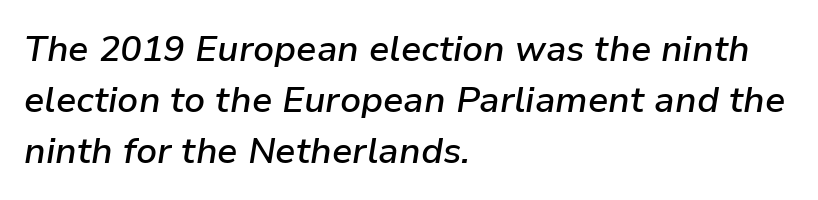
Q: Is the text bold? A: Semi-bold.
Q: Is the text italic (slanted)? A: Yes, it leans right by about 9 degrees.
Q: Is the text underlined? A: No.
Q: How is the paragraph aligned? A: Left-aligned.
Q: Is the spacing between letters normal or unusually wide? A: Normal.
Q: Is the spacing between lines tight, normal or loose? A: Normal.
Q: Width (condensed, normal, or wide)? A: Normal.
Q: Stroke contrast? A: Low.
Q: x-height? A: Medium.
Q: Monospaced? A: No.
